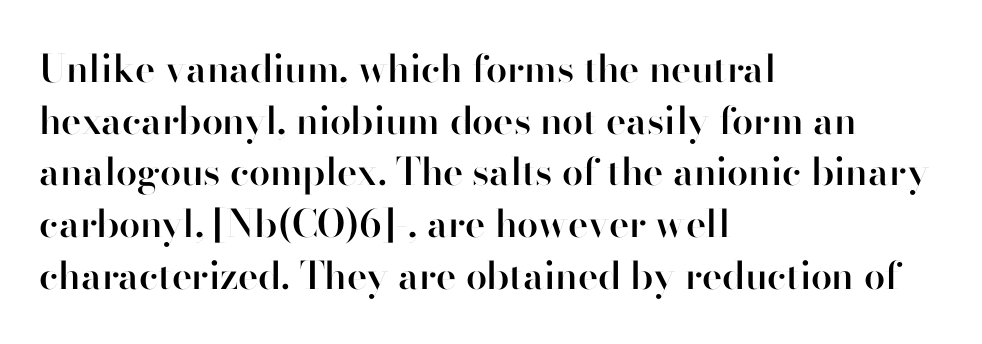
Unlike a traditional serif, this face leaves its strokes unadorned. A roman cut, with each character standing at attention. The typesetting leans somewhat heavy: a semibold. The text block is weighted toward the left margin, trailing off unevenly rightward. Words float on clear page, feet unadorned. This block has exactly the height ordinary leading produces.
